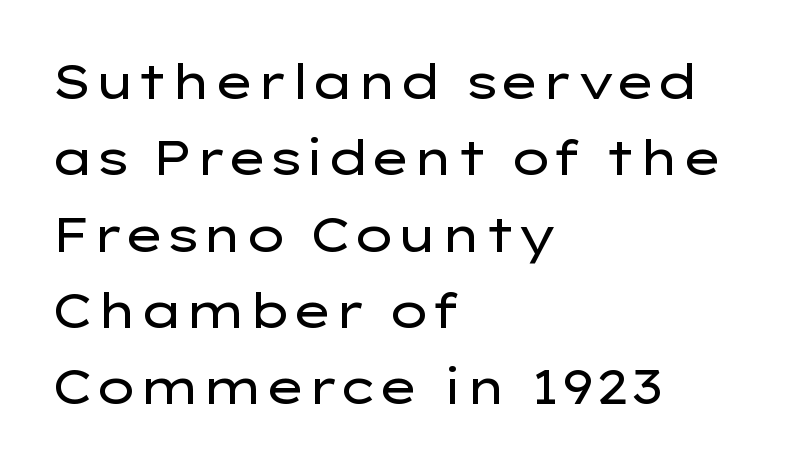
Q: Is the text bold? A: No.
Q: Is the text italic (slanted)? A: No, it is upright.
Q: Is the typeface a serif or a sans-serif typeface? A: Sans-serif.
Q: Is the text underlined? A: No.
Q: How is the paragraph aligned? A: Left-aligned.
Q: Is the spacing between letters normal or unusually wide? A: Normal.
Q: Is the spacing between lines tight, normal or loose? A: Normal.
Q: Width (condensed, normal, or wide)? A: Wide.
Q: Stroke contrast? A: Low.
Q: x-height? A: Medium.
Q: Monospaced? A: No.
